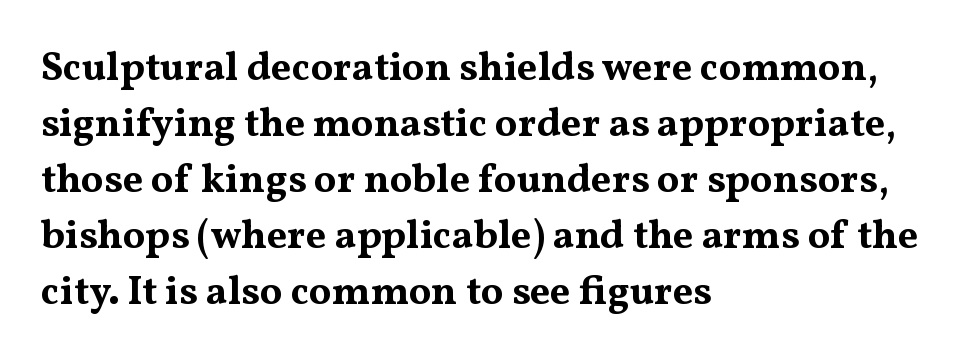
Q: Is the text bold? A: Yes.
Q: Is the text italic (slanted)? A: No, it is upright.
Q: Is the typeface a serif or a sans-serif typeface? A: Serif.
Q: Is the text underlined? A: No.
Q: How is the paragraph aligned? A: Left-aligned.
Q: Is the spacing between letters normal or unusually wide? A: Normal.
Q: Is the spacing between lines tight, normal or loose? A: Normal.
Q: Width (condensed, normal, or wide)? A: Wide.
Q: Stroke contrast? A: Medium.
Q: x-height? A: Medium.
Q: Monospaced? A: No.
